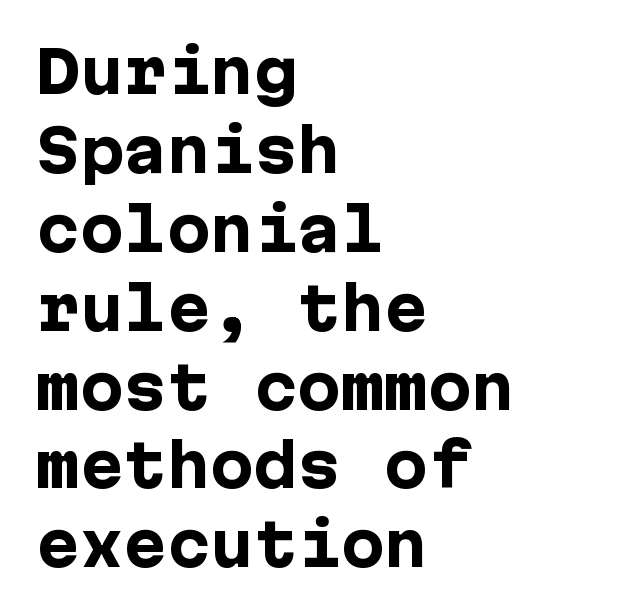
A full-strength bold gives these letters their thick strokes. Each row of text sits above clean, open space. No extra tracking has been applied to these lines. The line-height multiplier appears to be the usual default. The letters stand upright; this is a roman face.
